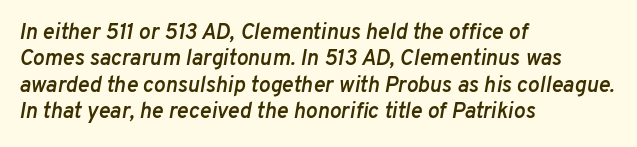
The image shows 22 px text type, italic (leaning right); set left-aligned, line spacing 1.2x, normal letter spacing, not underlined.
